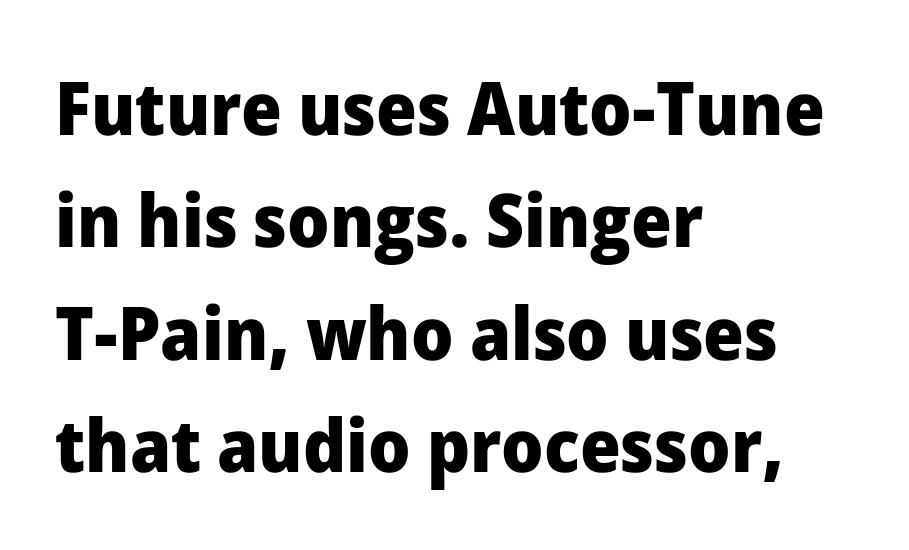
The image shows 74 px heavy sans-serif type, upright; set left-aligned, normal line spacing (1.52x), normal letter spacing, not underlined; low stroke contrast and a medium x-height.
